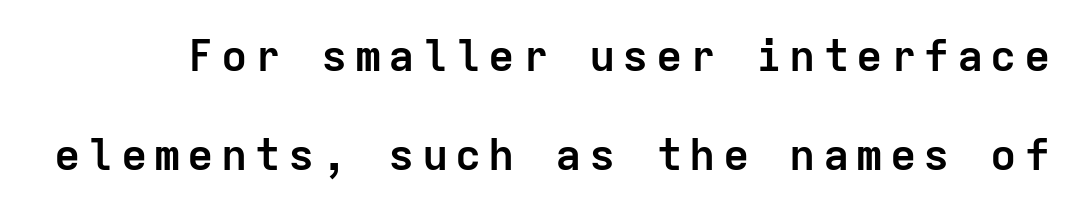
The image shows 44 px semibold sans-serif type, upright, monospaced; set loose line spacing (2.25x), not underlined; low stroke contrast and a medium x-height.
